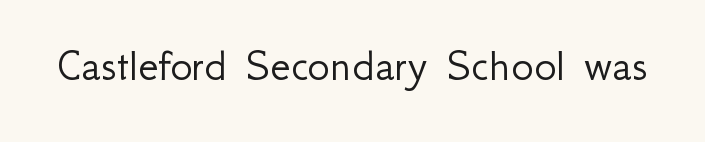
{"serif": "no", "italic": "no", "bold": "no", "weight": "light", "width": "normal", "stroke_contrast": "low", "x_height": "small", "monospaced": "no", "underline": "no", "letter_spacing": "normal", "letter_spacing_em": 0.0, "glyph_px": 47}
